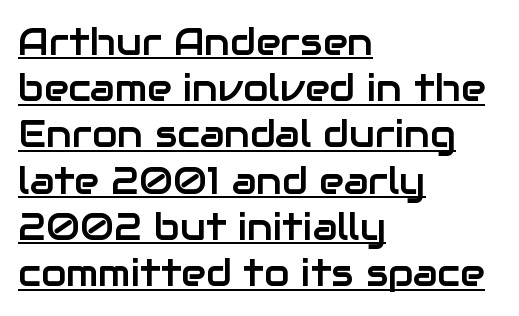
{"serif": "no", "italic": "no", "width": "normal", "stroke_contrast": "low", "x_height": "medium", "monospaced": "no", "underline": "yes", "align": "left", "line_spacing": "normal", "line_spacing_ratio": 1.25, "letter_spacing": "normal", "letter_spacing_em": 0.0, "glyph_px": 37}
